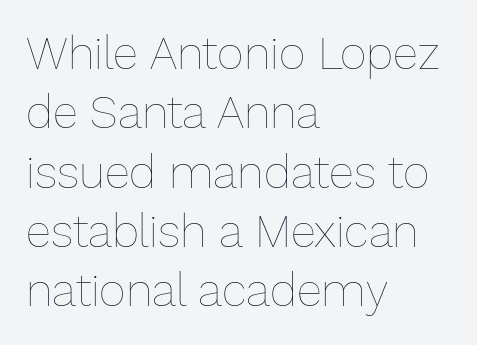
Weight: not bold — regular or lighter. The rag falls on the right side of this text block. This sample has the flowing, uneven cadence of proportional lettering. Summary of vertical rhythm: regular, with standard interline spacing.
